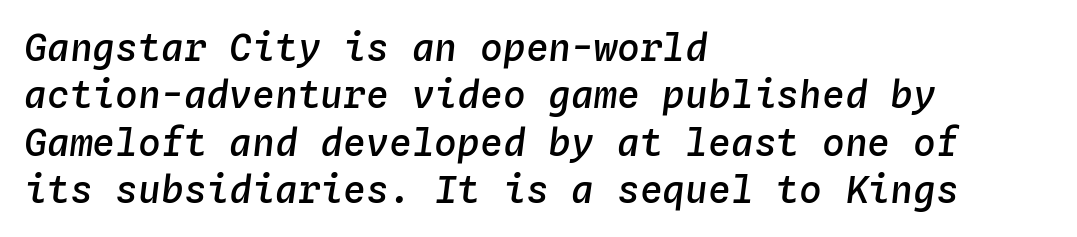
The strokes are fattened partway — semibold, not bold. Quick note: italic. You could call the tracking neutral — neither tight nor loose. Is this a fixed-width face? Yes — each glyph sits in an identical cell. Only glyphs here, with clear space below each row.
